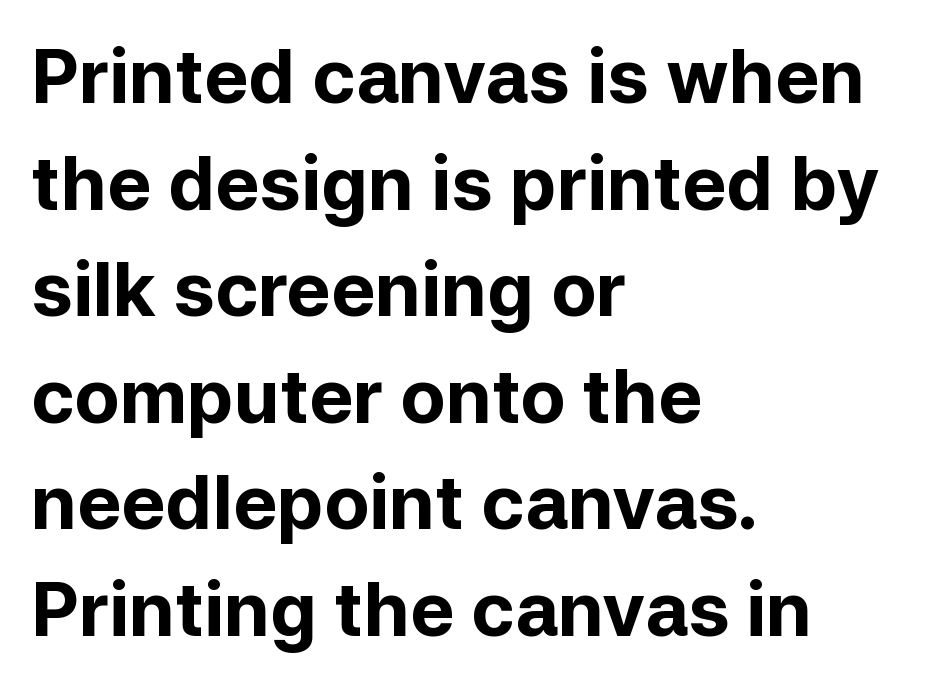
{"serif": "no", "italic": "no", "bold": "yes", "weight": "bold", "width": "normal", "stroke_contrast": "low", "x_height": "medium", "monospaced": "no", "underline": "no", "align": "left", "line_spacing": "normal", "line_spacing_ratio": 1.44, "letter_spacing": "normal", "letter_spacing_em": 0.0, "glyph_px": 74}
